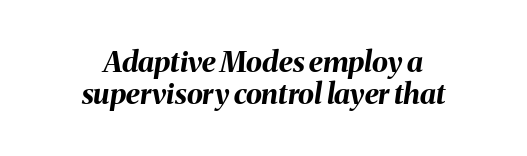
The image shows 29 px bold type, italic (leaning right); set centered, tight line spacing (1.12x), normal letter spacing, not underlined; medium stroke contrast and a medium x-height.
